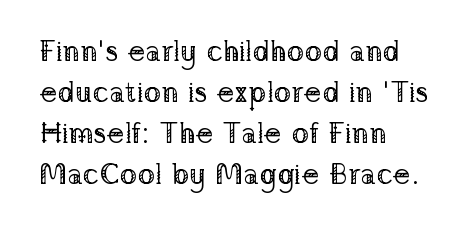
Descender tails drop into unmarked territory. Between one letter and the next there's only the usual sliver of space. Varying glyph widths throughout — classic text-font behaviour. The characters display serif detailing at their extremities. Interline gaps are of average width in this sample.
